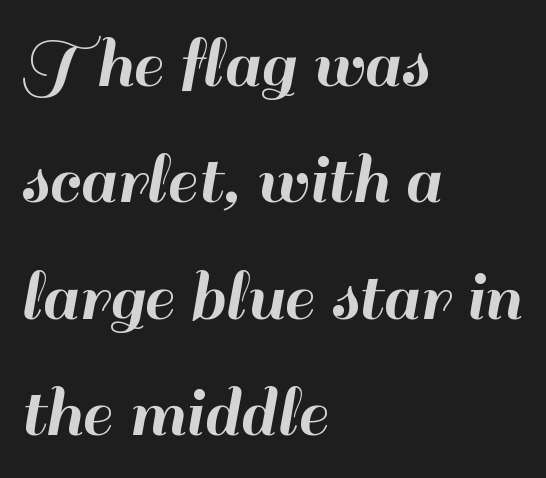
Q: Is the text italic (slanted)? A: Yes.
Q: Is the typeface a serif or a sans-serif typeface? A: Sans-serif.
Q: Is the text underlined? A: No.
Q: How is the paragraph aligned? A: Left-aligned.
Q: Is the spacing between letters normal or unusually wide? A: Normal.
Q: Is the spacing between lines tight, normal or loose? A: Normal.
Q: Width (condensed, normal, or wide)? A: Normal.
Q: Stroke contrast? A: High.
Q: x-height? A: Small.
Q: Monospaced? A: No.
